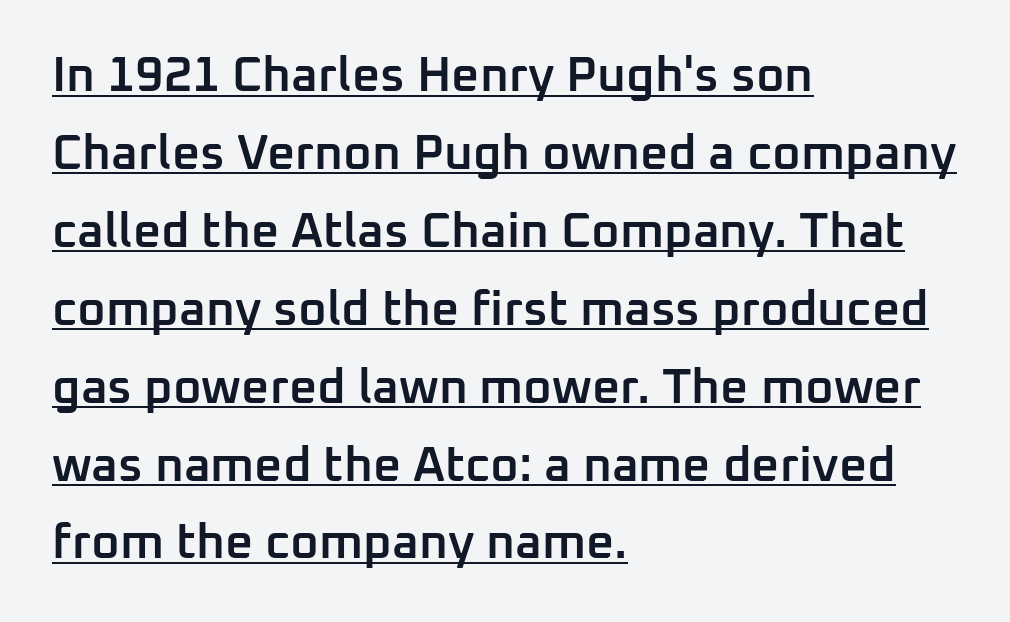
The tracking reads as untouched default to a designer's eye. Regarding leading, the lines here are spaced in the standard way. A continuous stroke trails under the words, as in a hyperlink. Weight: semibold (demi). When letters stand straight like this, we call the style roman or upright. Is this a fixed-width face? No — the glyphs have proportional, varying widths.
